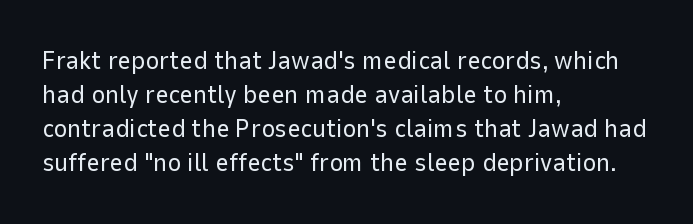
Q: Is the text bold? A: No.
Q: Is the text italic (slanted)? A: No, it is upright.
Q: Is the text underlined? A: No.
Q: How is the paragraph aligned? A: Left-aligned.
Q: Is the spacing between letters normal or unusually wide? A: Normal.
Q: Is the spacing between lines tight, normal or loose? A: Normal.
